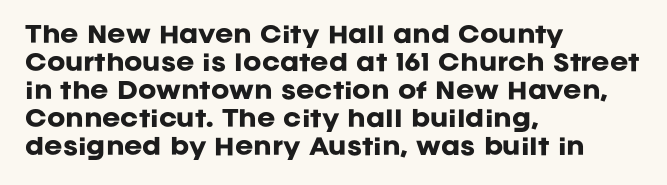
The axis of the letterforms is exactly vertical. Leftover space on each line is placed entirely after the last word. Each row of text sits above clean, open space. Students, note that the glyphs here touch the page at normal intervals.
